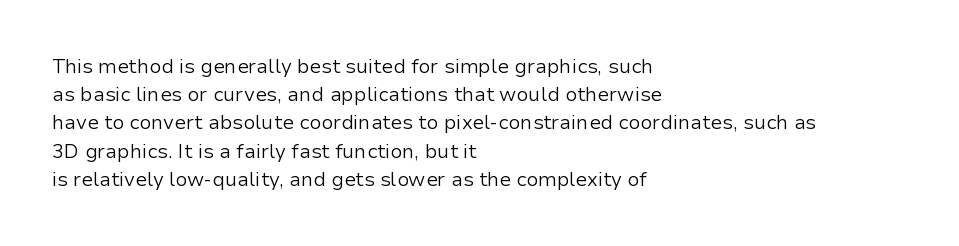
{"italic": "no", "bold": "no", "underline": "no", "align": "left", "line_spacing": "normal", "line_spacing_ratio": 1.41, "letter_spacing": "normal", "letter_spacing_em": 0.0, "glyph_px": 20}
